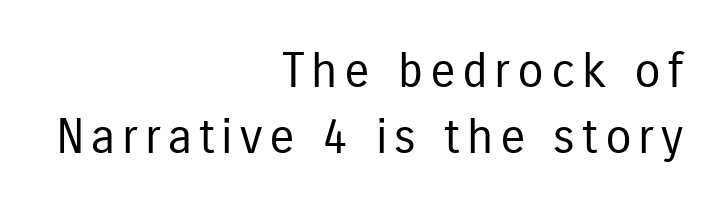
The image shows 48 px regular-weight, condensed sans-serif type, upright; set right-aligned, normal line spacing (1.38x), not underlined; low stroke contrast and a medium x-height.
